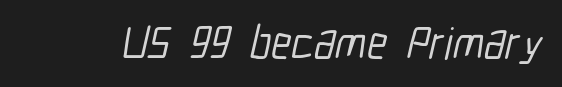
The image shows 45 px condensed sans-serif type; set normal letter spacing, not underlined; low stroke contrast and a medium x-height.
